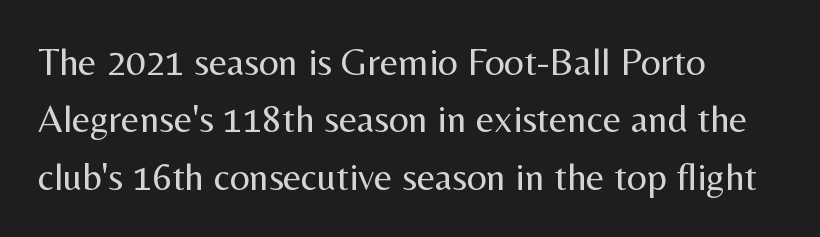
The letters advance in unequal steps, a hallmark of proportional type. A typesetter would call this leading conventional body-copy spacing. A typesetter would label this face a sans. The gaps between neighbouring characters are ordinary and unremarkable. Notice how the stems are strictly vertical — no italics here. Bare-footed words on every line.
